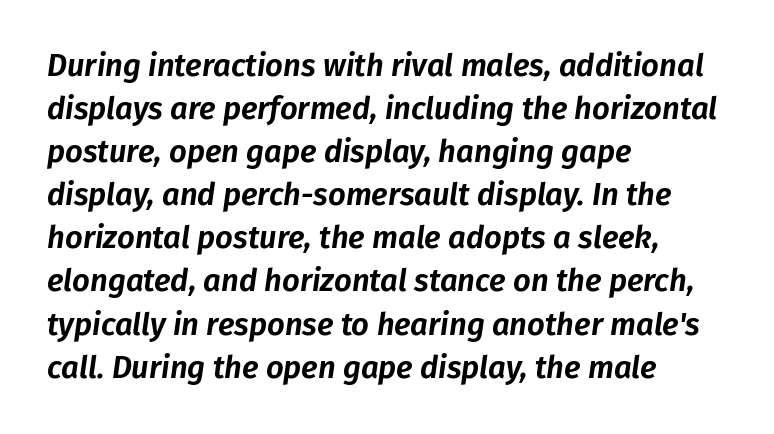
A typesetter would call this leading conventional body-copy spacing. Varying glyph widths throughout — classic text-font behaviour. Caption: multi-line text, flush left, ragged right. There's an unmistakable incline to the writing here.
